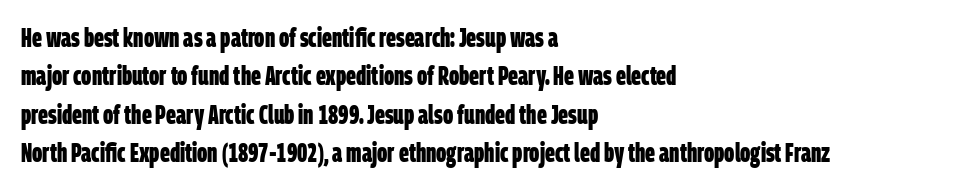
Check the space under the baseline: it is left empty. Spacing between characters is what you'd get straight out of the box. If you measured baseline to baseline, you'd find a middling distance. As a designer I'd log this as weight 700, bold. The paragraph shown leans on its left margin.
